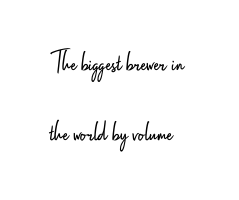
Q: Is the text bold? A: No.
Q: Is the text italic (slanted)? A: Yes.
Q: Is the typeface a serif or a sans-serif typeface? A: Sans-serif.
Q: Is the text underlined? A: No.
Q: How is the paragraph aligned? A: Left-aligned.
Q: Is the spacing between letters normal or unusually wide? A: Normal.
Q: Is the spacing between lines tight, normal or loose? A: Loose.
Q: Width (condensed, normal, or wide)? A: Condensed.
Q: Stroke contrast? A: Low.
Q: x-height? A: Small.
Q: Monospaced? A: No.
